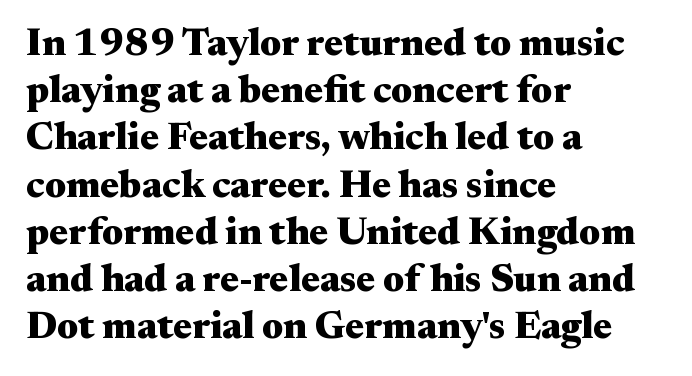
Caption: standard tracking, unaltered. The zone under the glyphs is completely vacant. The lines are quadded left. The font family rendered here belongs to the serif group. A typesetter would call this proportional, since set widths differ per character.
